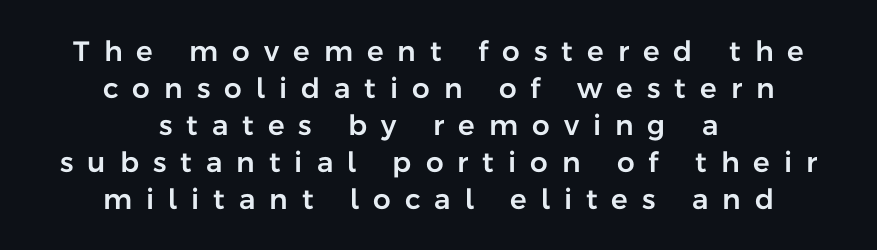
Q: Is the text italic (slanted)? A: No, it is upright.
Q: Is the typeface a serif or a sans-serif typeface? A: Sans-serif.
Q: Is the text underlined? A: No.
Q: How is the paragraph aligned? A: Centered.
Q: Is the spacing between letters normal or unusually wide? A: Unusually wide.
Q: Is the spacing between lines tight, normal or loose? A: Normal.
Q: Width (condensed, normal, or wide)? A: Normal.
Q: Stroke contrast? A: Low.
Q: x-height? A: Medium.
Q: Monospaced? A: No.
